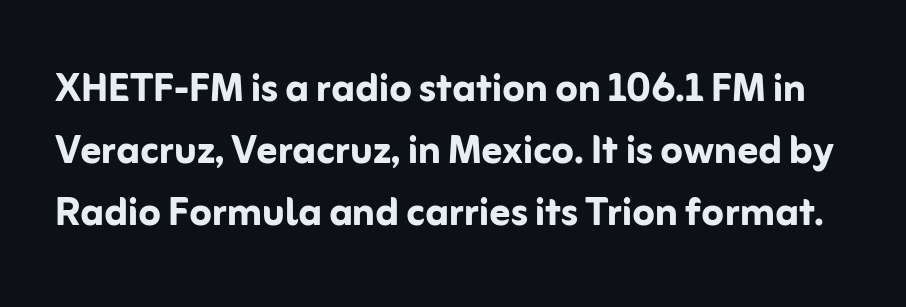
Q: Is the text bold? A: Yes.
Q: Is the text italic (slanted)? A: No, it is upright.
Q: Is the typeface a serif or a sans-serif typeface? A: Sans-serif.
Q: Is the text underlined? A: No.
Q: Is the spacing between letters normal or unusually wide? A: Normal.
Q: Width (condensed, normal, or wide)? A: Normal.
Q: Stroke contrast? A: Low.
Q: x-height? A: Medium.
Q: Monospaced? A: No.
